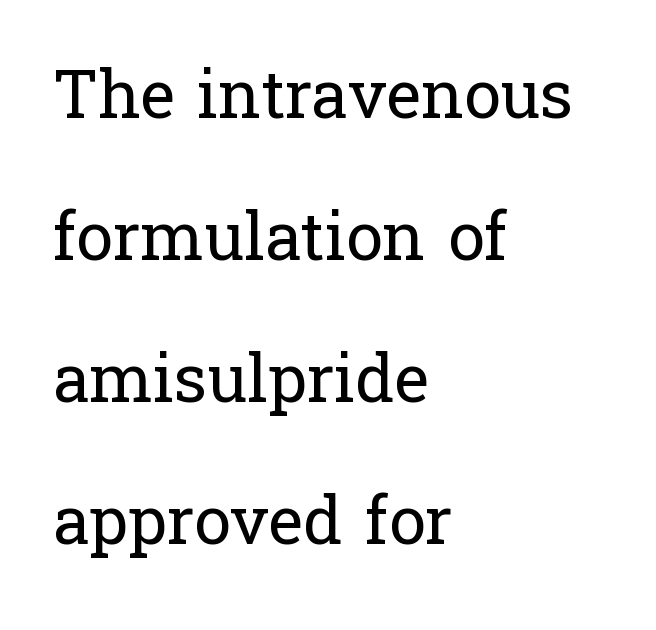
The image shows 66 px regular-weight serif type, upright; set left-aligned, loose line spacing (2.15x), normal letter spacing, not underlined; low stroke contrast and a medium x-height.
